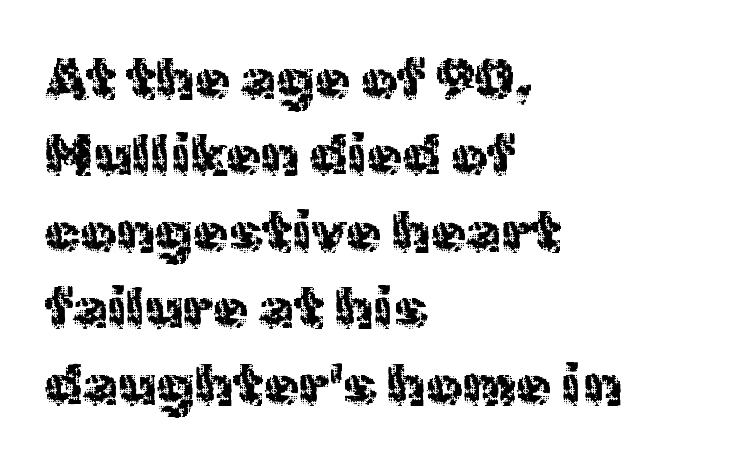
Is this a fixed-width face? No — the glyphs have proportional, varying widths. This is the regular roman posture of the typeface. The typesetter chose a ragged-right arrangement here. Normally led — the rows are evenly, conventionally spaced. No letter is thick-stroked: the sample isn't bold.
